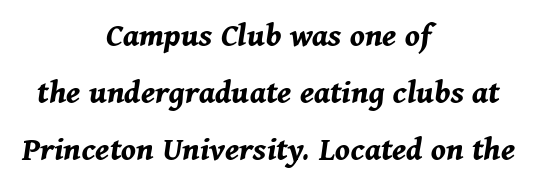
{"italic": "yes", "lean": "right", "slant_degrees": 11, "bold": "yes", "weight": "bold", "width": "normal", "stroke_contrast": "medium", "x_height": "medium", "monospaced": "no", "underline": "no", "align": "center", "line_spacing": "normal", "line_spacing_ratio": 1.63, "letter_spacing": "normal", "letter_spacing_em": 0.0, "glyph_px": 35}
